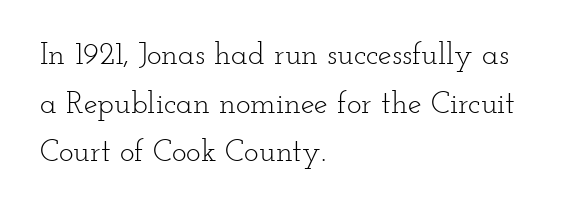
{"serif": "yes", "italic": "no", "bold": "no", "weight": "light", "width": "wide", "stroke_contrast": "low", "x_height": "small", "monospaced": "no", "underline": "no", "align": "left", "line_spacing": "normal", "line_spacing_ratio": 1.57, "letter_spacing": "normal", "letter_spacing_em": 0.0, "glyph_px": 31}
